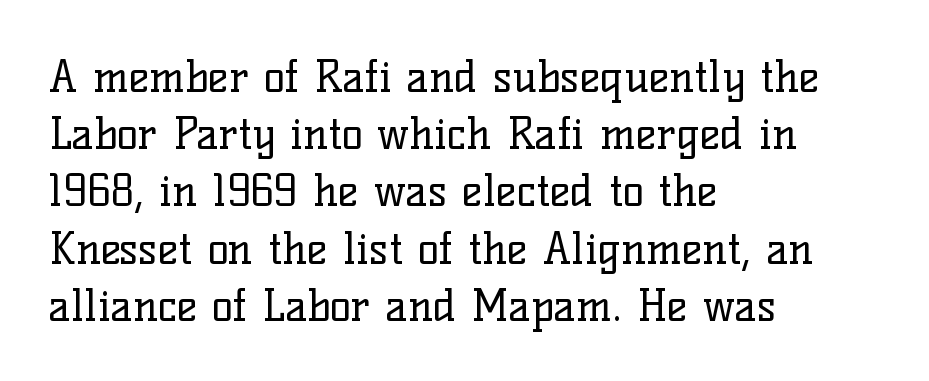
Q: Is the text bold? A: No.
Q: Is the text italic (slanted)? A: No, it is upright.
Q: Is the typeface a serif or a sans-serif typeface? A: Serif.
Q: Is the text underlined? A: No.
Q: How is the paragraph aligned? A: Left-aligned.
Q: Is the spacing between letters normal or unusually wide? A: Normal.
Q: Is the spacing between lines tight, normal or loose? A: Normal.
Q: Width (condensed, normal, or wide)? A: Normal.
Q: Stroke contrast? A: Low.
Q: x-height? A: Medium.
Q: Monospaced? A: No.
